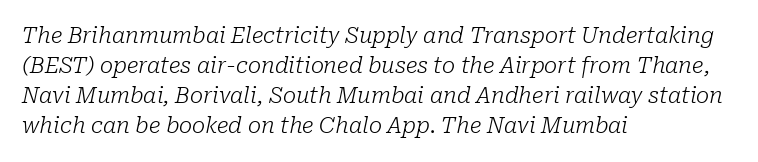
Q: Is the text bold? A: No.
Q: Is the text italic (slanted)? A: Yes, it leans right by about 10 degrees.
Q: Is the text underlined? A: No.
Q: How is the paragraph aligned? A: Left-aligned.
Q: Is the spacing between letters normal or unusually wide? A: Normal.
Q: Is the spacing between lines tight, normal or loose? A: Normal.
